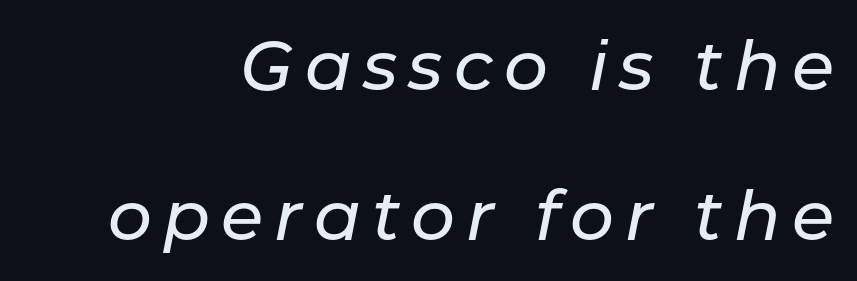
Q: Is the text italic (slanted)? A: Yes, it leans right by about 11 degrees.
Q: Is the text underlined? A: No.
Q: How is the paragraph aligned? A: Right-aligned.
Q: Is the spacing between lines tight, normal or loose? A: Loose.
Q: Width (condensed, normal, or wide)? A: Normal.
Q: Stroke contrast? A: Low.
Q: x-height? A: Medium.
Q: Monospaced? A: No.
